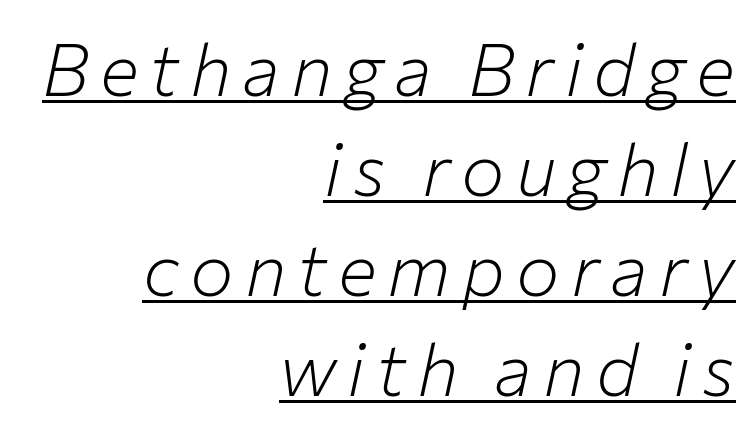
The image shows 73 px light type, italic (leaning right); set right-aligned, normal line spacing (1.37x), underlined; low stroke contrast and a medium x-height.
